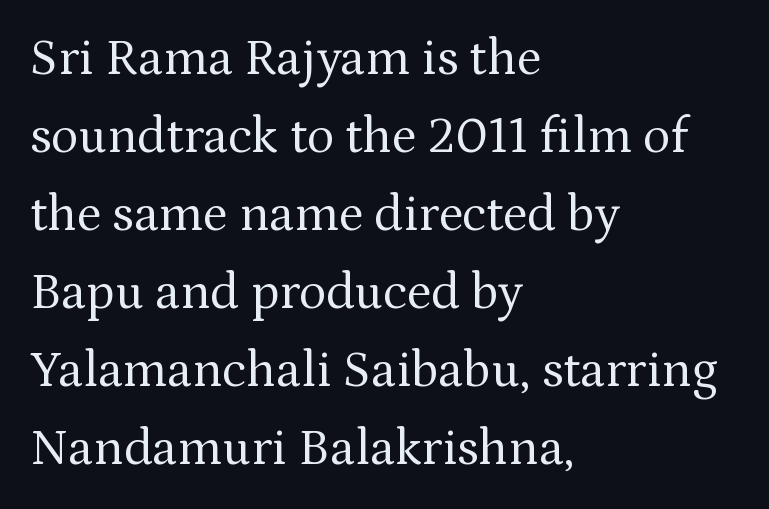
Q: Is the text bold? A: No.
Q: Is the text italic (slanted)? A: No, it is upright.
Q: Is the typeface a serif or a sans-serif typeface? A: Serif.
Q: Is the text underlined? A: No.
Q: How is the paragraph aligned? A: Left-aligned.
Q: Is the spacing between letters normal or unusually wide? A: Normal.
Q: Is the spacing between lines tight, normal or loose? A: Normal.
Q: Width (condensed, normal, or wide)? A: Normal.
Q: Stroke contrast? A: Medium.
Q: x-height? A: Medium.
Q: Monospaced? A: No.
